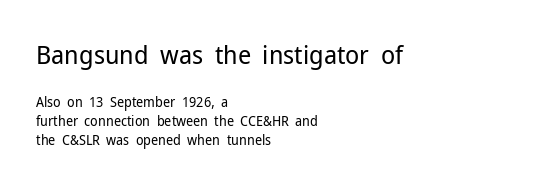
{"italic": "no", "bold": "no", "underline": "no", "align": "left", "line_spacing": "normal", "line_spacing_ratio": 1.36, "letter_spacing": "normal", "letter_spacing_em": 0.0, "larger_block": "first", "size_ratio": 1.86, "glyph_px": 26}
